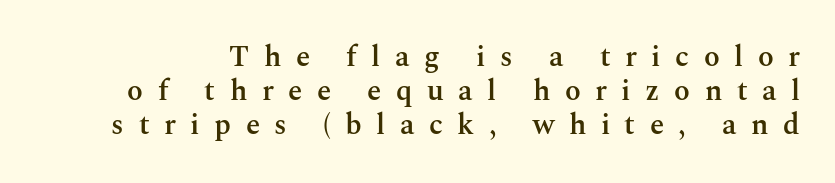
{"serif": "yes", "italic": "no", "bold": "semi", "weight": "semibold", "width": "normal", "stroke_contrast": "medium", "x_height": "medium", "monospaced": "no", "underline": "no", "line_spacing_ratio": 1.17, "letter_spacing": "wide", "letter_spacing_em": 0.5, "glyph_px": 29}
